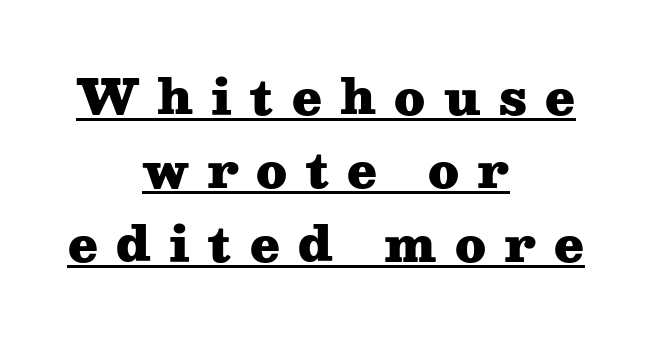
The image shows 48 px heavy, wide serif type, upright; set centered, normal line spacing (1.53x), unusually wide letter spacing (+0.38 em), underlined; medium stroke contrast and a medium x-height.
